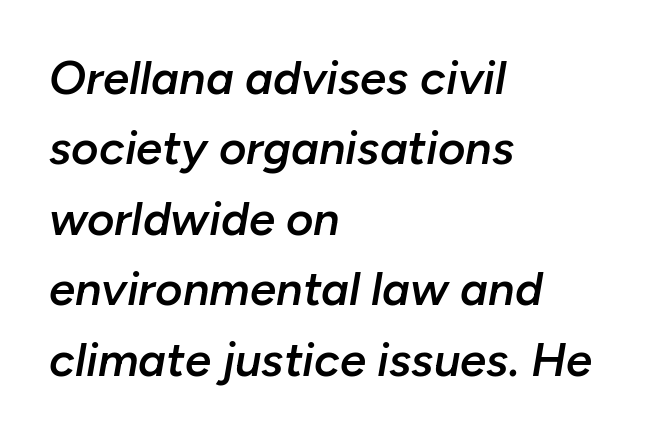
Q: Is the text bold? A: Semi-bold.
Q: Is the text italic (slanted)? A: Yes, it leans right by about 10 degrees.
Q: Is the text underlined? A: No.
Q: How is the paragraph aligned? A: Left-aligned.
Q: Is the spacing between letters normal or unusually wide? A: Normal.
Q: Is the spacing between lines tight, normal or loose? A: Normal.
Q: Width (condensed, normal, or wide)? A: Normal.
Q: Stroke contrast? A: Low.
Q: x-height? A: Medium.
Q: Monospaced? A: No.
